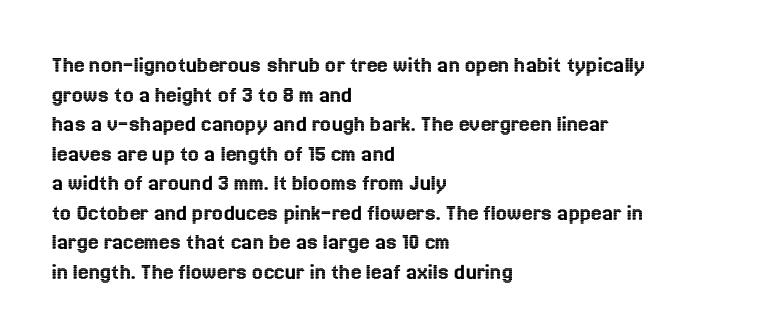
The image shows 24 px text type, upright; set left-aligned, line spacing 1.23x, normal letter spacing, not underlined.
